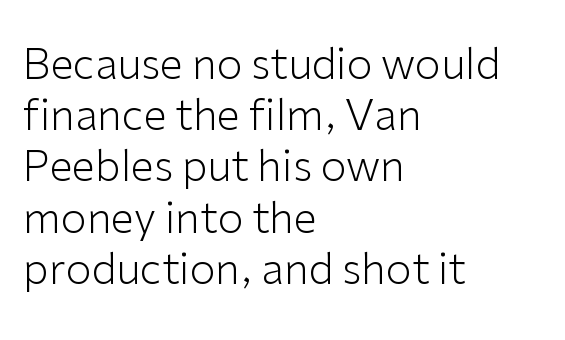
The image shows 42 px light sans-serif type, upright; set left-aligned, line spacing 1.22x, normal letter spacing, not underlined; low stroke contrast and a medium x-height.
